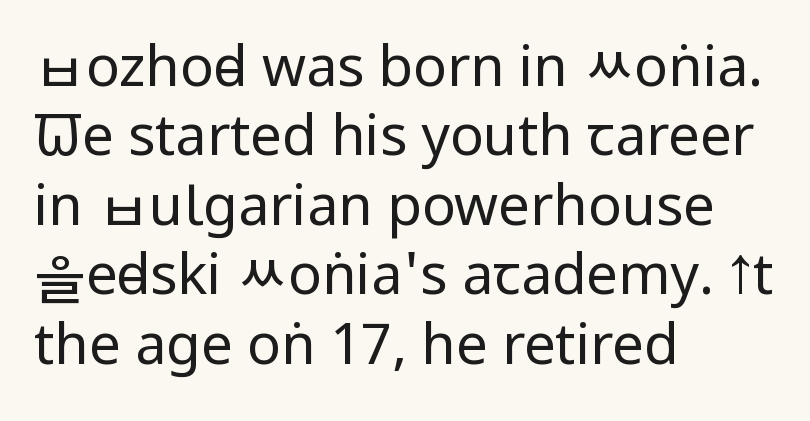
{"serif": "no", "italic": "no", "bold": "no", "weight": "regular", "width": "condensed", "stroke_contrast": "low", "x_height": "large", "monospaced": "no", "underline": "no", "align": "left", "line_spacing_ratio": 1.24, "letter_spacing": "normal", "letter_spacing_em": 0.0, "glyph_px": 56}
